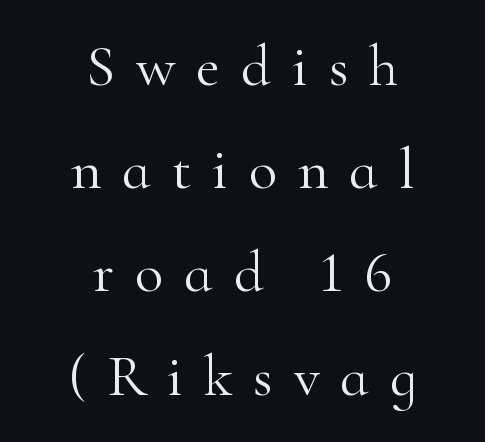
Q: Is the text bold? A: No.
Q: Is the text italic (slanted)? A: No, it is upright.
Q: Is the typeface a serif or a sans-serif typeface? A: Serif.
Q: Is the text underlined? A: No.
Q: How is the paragraph aligned? A: Centered.
Q: Is the spacing between letters normal or unusually wide? A: Unusually wide.
Q: Width (condensed, normal, or wide)? A: Normal.
Q: Stroke contrast? A: High.
Q: x-height? A: Small.
Q: Monospaced? A: No.
